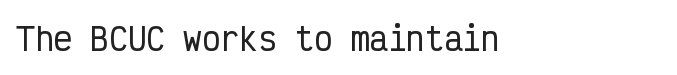
Each letter's strokes conclude bluntly, with no projecting serifs. Inter-character spacing is left at the font's built-in metrics. Words float on clear page, feet unadorned. Think of a typewriter: that constant character pitch is what you see here. This sample is left-justified, so line endings fall wherever the words run out. In terms of posture, this sample is upright.
